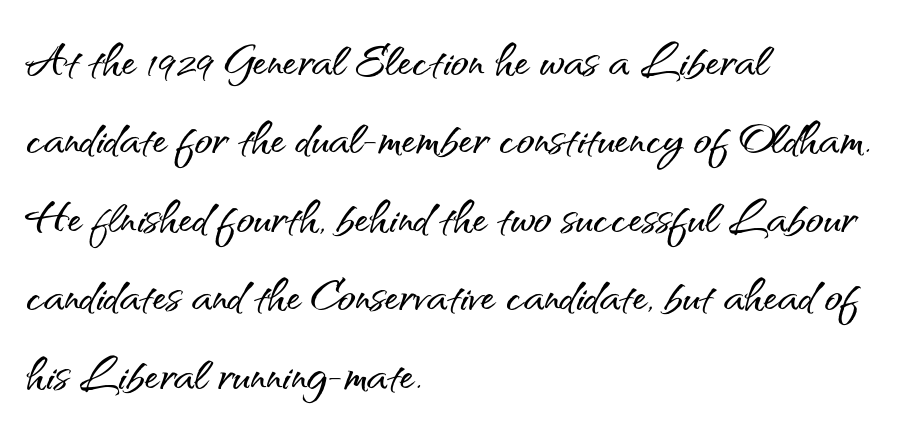
Here the glyphs are tracked normally, forming tight word shapes. The passage shown stacks its lines at a standard gap. The letters advance in unequal steps, a hallmark of proportional type. The passage shown is not underscored anywhere. The lines in this sample share a left origin and differ only in where they stop.
